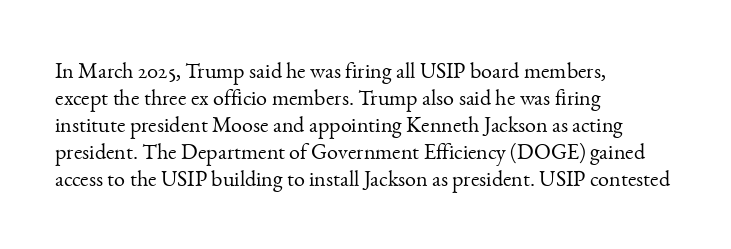
Q: Is the text bold? A: No.
Q: Is the text italic (slanted)? A: No, it is upright.
Q: Is the text underlined? A: No.
Q: How is the paragraph aligned? A: Left-aligned.
Q: Is the spacing between letters normal or unusually wide? A: Normal.
